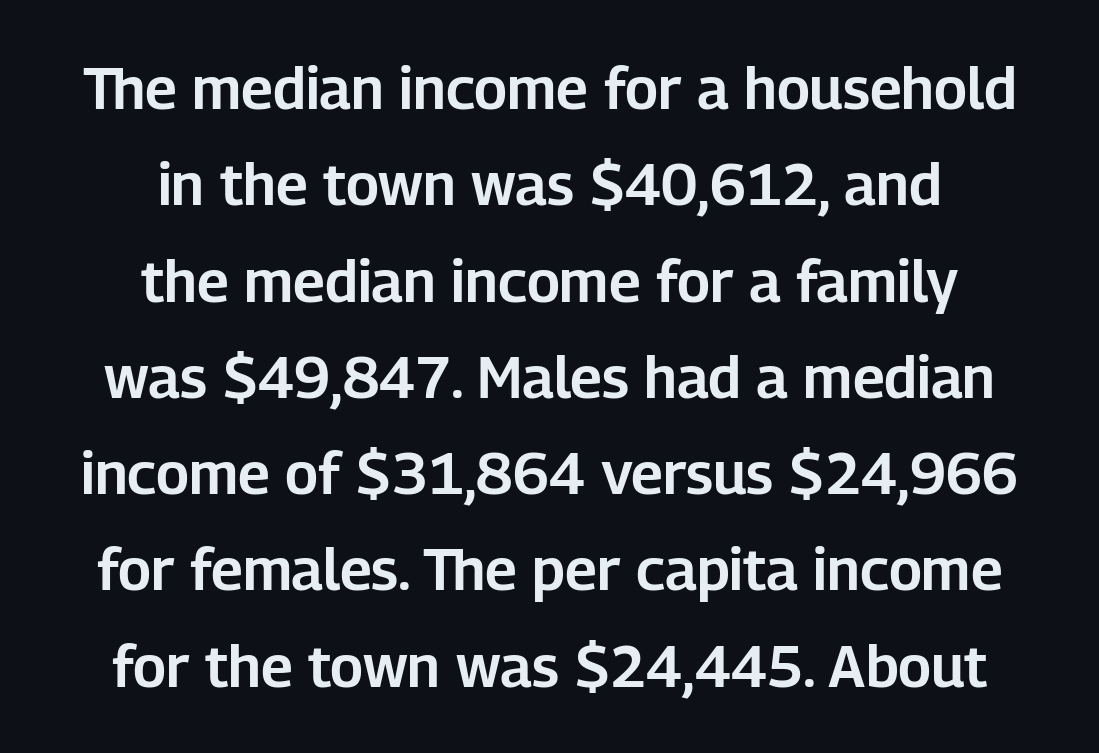
{"serif": "no", "italic": "no", "width": "normal", "stroke_contrast": "low", "x_height": "medium", "monospaced": "no", "underline": "no", "align": "center", "line_spacing": "normal", "line_spacing_ratio": 1.66, "letter_spacing": "normal", "letter_spacing_em": 0.0, "glyph_px": 58}
